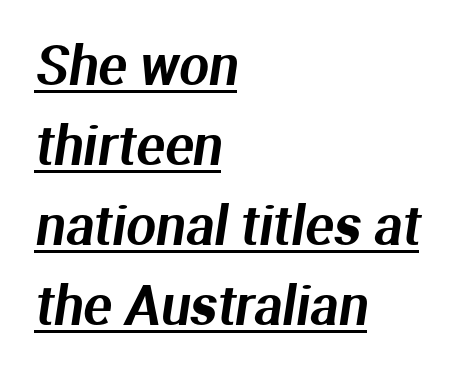
Q: Is the typeface a serif or a sans-serif typeface? A: Sans-serif.
Q: Is the text underlined? A: Yes.
Q: How is the paragraph aligned? A: Left-aligned.
Q: Is the spacing between letters normal or unusually wide? A: Normal.
Q: Is the spacing between lines tight, normal or loose? A: Normal.
Q: Width (condensed, normal, or wide)? A: Normal.
Q: Stroke contrast? A: Medium.
Q: x-height? A: Medium.
Q: Monospaced? A: No.
